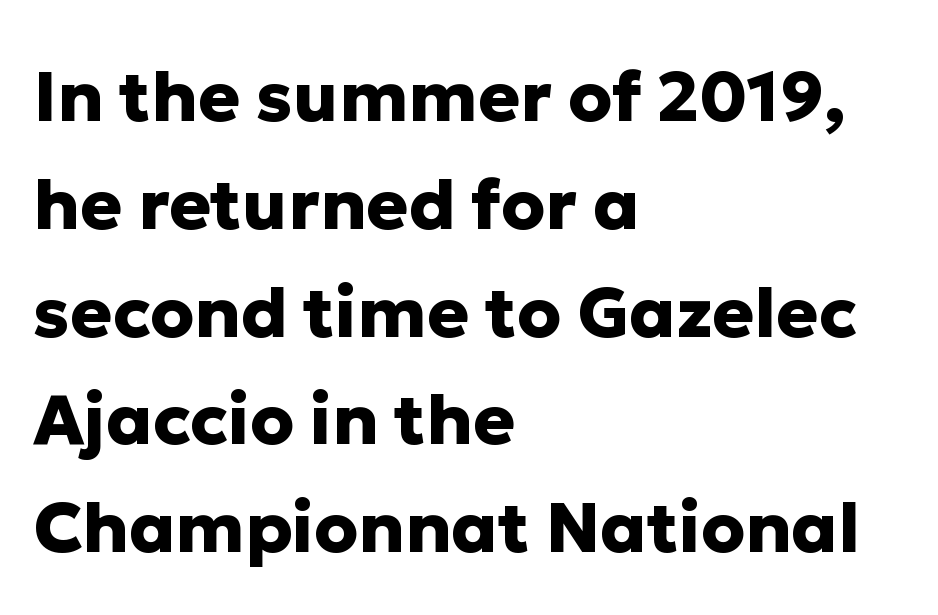
The image shows 70 px heavy sans-serif type, upright; set left-aligned, normal line spacing (1.54x), normal letter spacing, not underlined; low stroke contrast and a medium x-height.
